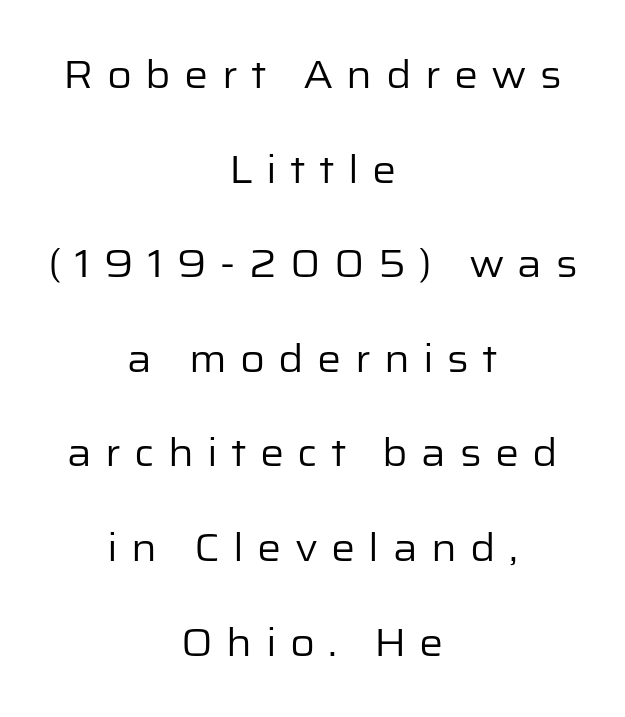
The image shows 38 px regular-weight sans-serif type, upright; set centered, loose line spacing (2.49x), unusually wide letter spacing (+0.35 em), not underlined; low stroke contrast and a medium x-height.
